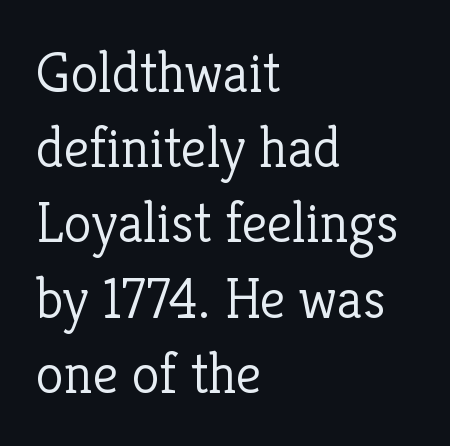
Teacher's note: observe the even left margin — that is flush-left alignment. Has an underline been added? It has not. The letters stand straight up with perfectly vertical stems. Look at the bottom of the vertical strokes: they flare into serifs here. Is this a fixed-width face? No — the glyphs have proportional, varying widths. This block has exactly the height ordinary leading produces.
